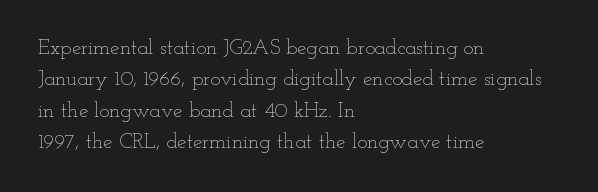
{"italic": "no", "bold": "no", "underline": "no", "align": "left", "line_spacing": "normal", "line_spacing_ratio": 1.49, "letter_spacing": "normal", "letter_spacing_em": 0.0, "glyph_px": 21}
